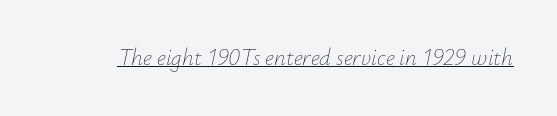
The image shows 23 px text type, italic (leaning right); set normal letter spacing, underlined.
